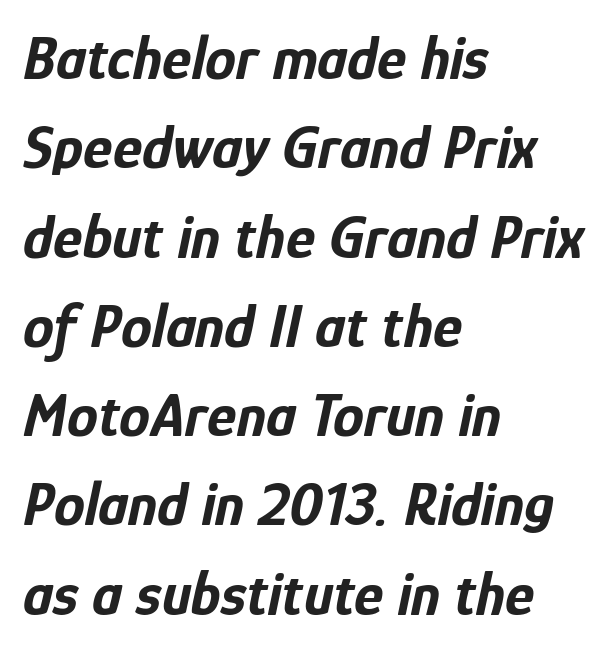
{"italic": "yes", "lean": "right", "slant_degrees": 12, "bold": "yes", "weight": "bold", "width": "condensed", "stroke_contrast": "low", "x_height": "medium", "monospaced": "no", "underline": "no", "align": "left", "line_spacing": "normal", "line_spacing_ratio": 1.44, "letter_spacing": "normal", "letter_spacing_em": 0.0, "glyph_px": 62}
